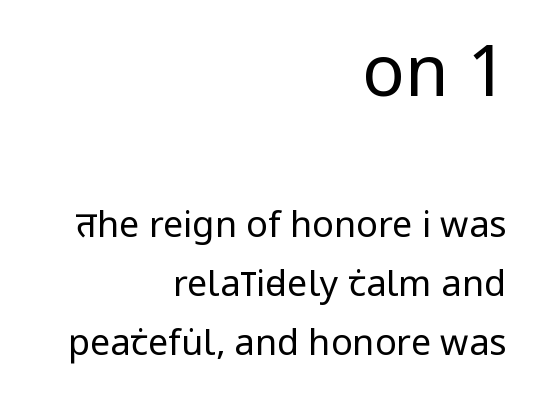
The image shows 71 px regular-weight, condensed sans-serif type, upright; set right-aligned, normal line spacing (1.64x), normal letter spacing, not underlined; the first (top) block is 1.97x larger; low stroke contrast and a large x-height.
